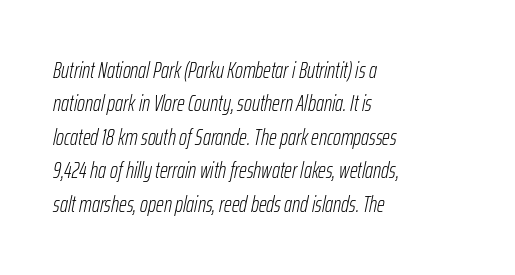
{"italic": "yes", "lean": "right", "slant_degrees": 12, "bold": "no", "underline": "no", "align": "left", "line_spacing": "normal", "line_spacing_ratio": 1.52, "letter_spacing": "normal", "letter_spacing_em": 0.0, "glyph_px": 22}
